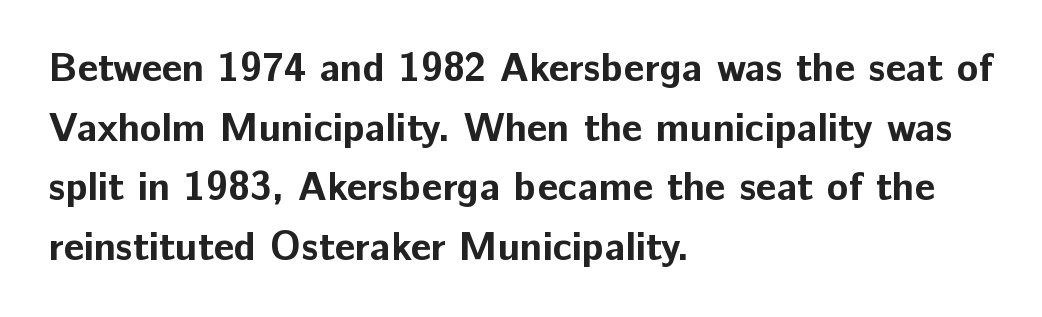
This sample uses a sans-serif face. Proportional: the letters do not fall into vertical columns. How would I describe the line gaps? Plain and ordinary. Rendered with straight, roman letterforms. Casual observation: everything's shoved over to the left.
